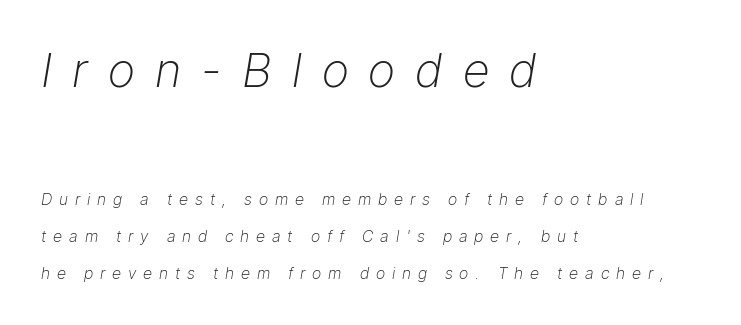
The image shows 47 px light type, italic (leaning right); set left-aligned, loose line spacing (2.34x), unusually wide letter spacing (+0.43 em), not underlined; the first (top) block is 2.94x larger; low stroke contrast and a medium x-height.
